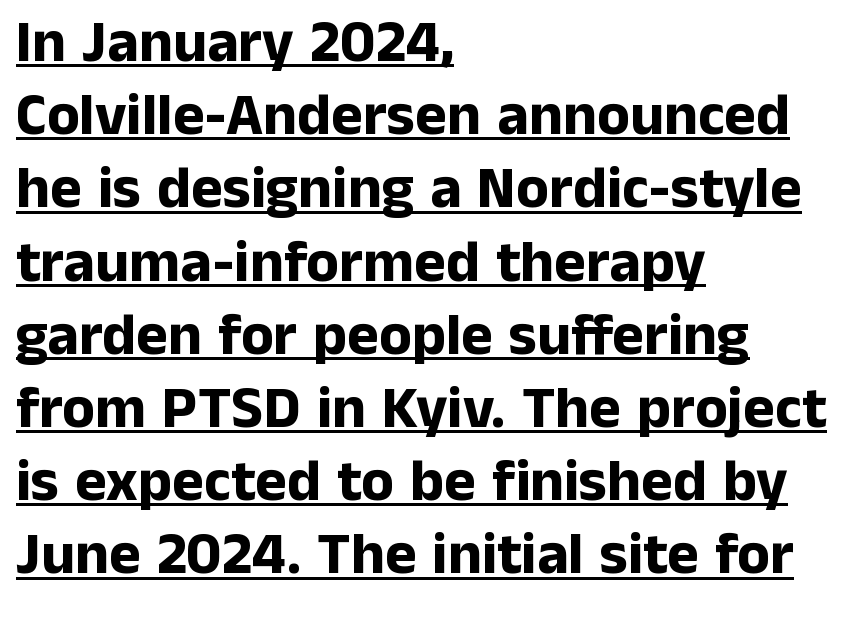
Q: Is the text bold? A: Yes.
Q: Is the text italic (slanted)? A: No, it is upright.
Q: Is the typeface a serif or a sans-serif typeface? A: Sans-serif.
Q: Is the text underlined? A: Yes.
Q: How is the paragraph aligned? A: Left-aligned.
Q: Is the spacing between letters normal or unusually wide? A: Normal.
Q: Width (condensed, normal, or wide)? A: Normal.
Q: Stroke contrast? A: Low.
Q: x-height? A: Medium.
Q: Monospaced? A: No.
